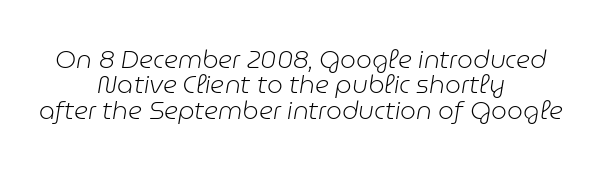
The image shows 25 px text type, italic (leaning right); set centered, tight line spacing (1.02x), normal letter spacing, not underlined.
